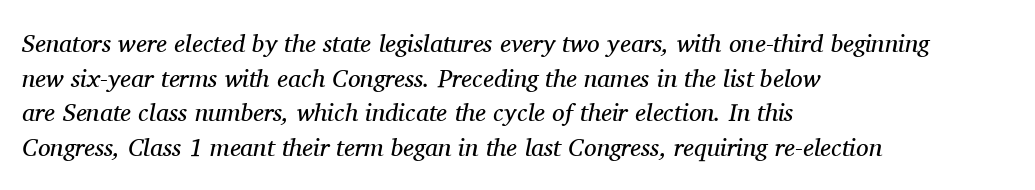
The image shows 25 px text type, italic (leaning right); set left-aligned, normal line spacing (1.39x), normal letter spacing, not underlined.
